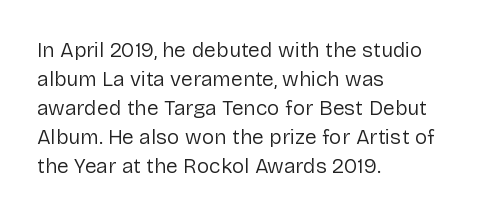
The image shows 21 px text type, upright; set left-aligned, normal line spacing (1.38x), normal letter spacing, not underlined.
